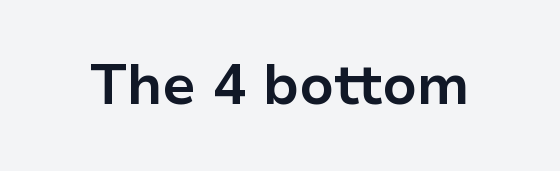
The image shows 56 px bold sans-serif type, upright; set normal letter spacing, not underlined; low stroke contrast and a medium x-height.
